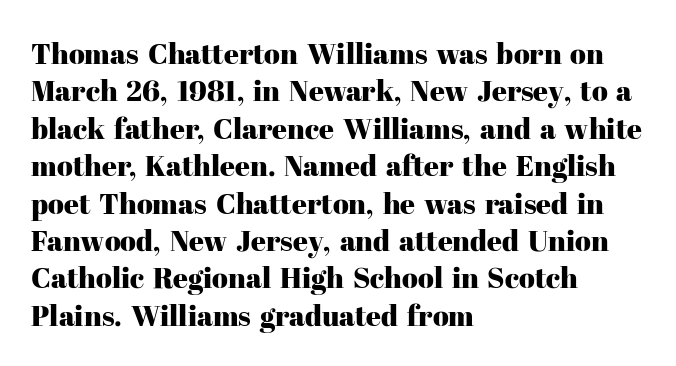
In terms of letterspacing, this is plain default setting. The face used here is proportionally spaced, like ordinary book or web type. Letterform terminals end in serifs throughout the passage. These lines sit exactly where default settings would place them. A bare baseline throughout the passage. No italicization has been applied; the sample stays upright.
